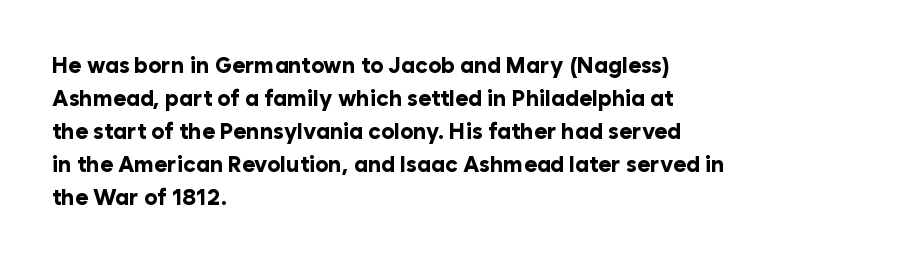
The image shows 22 px bold type, upright; set left-aligned, normal line spacing (1.5x), normal letter spacing, not underlined.
